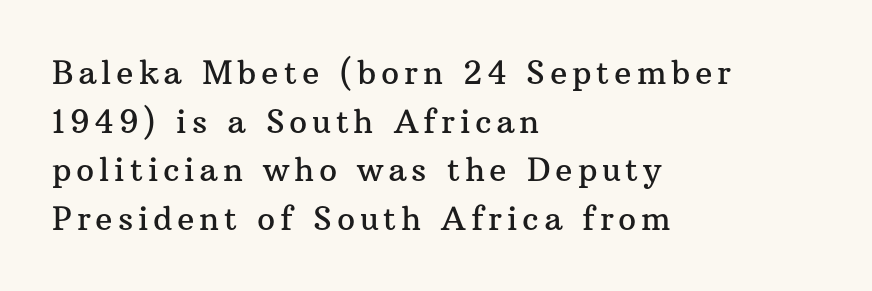
The image shows 32 px serif type, upright; set left-aligned, normal line spacing (1.52x), not underlined; medium stroke contrast and a medium x-height.
